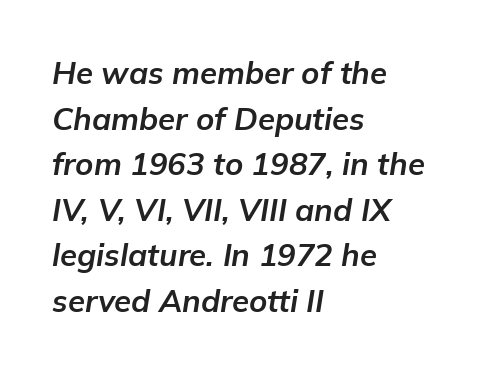
Yep, that's italic — everything's leaning. The face used here is proportionally spaced, like ordinary book or web type. Reading down the block, your eye returns to a fixed left position each line. The strokes are fattened all the way to bold. No word sits above an underline. Honestly, the letter spacing is just normal — you wouldn't notice it.
